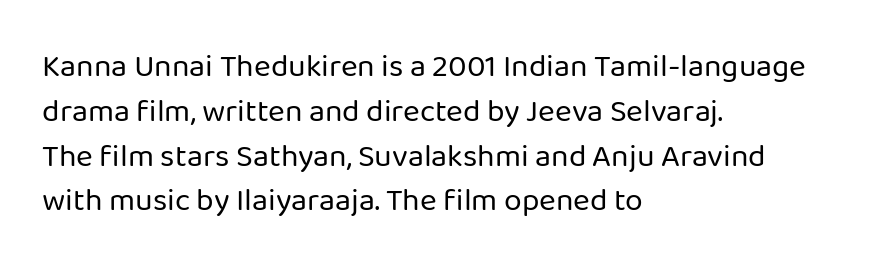
{"serif": "no", "italic": "no", "bold": "no", "weight": "regular", "width": "normal", "stroke_contrast": "low", "x_height": "medium", "monospaced": "no", "underline": "no", "align": "left", "line_spacing": "normal", "line_spacing_ratio": 1.4, "letter_spacing": "normal", "letter_spacing_em": 0.0, "glyph_px": 32}
